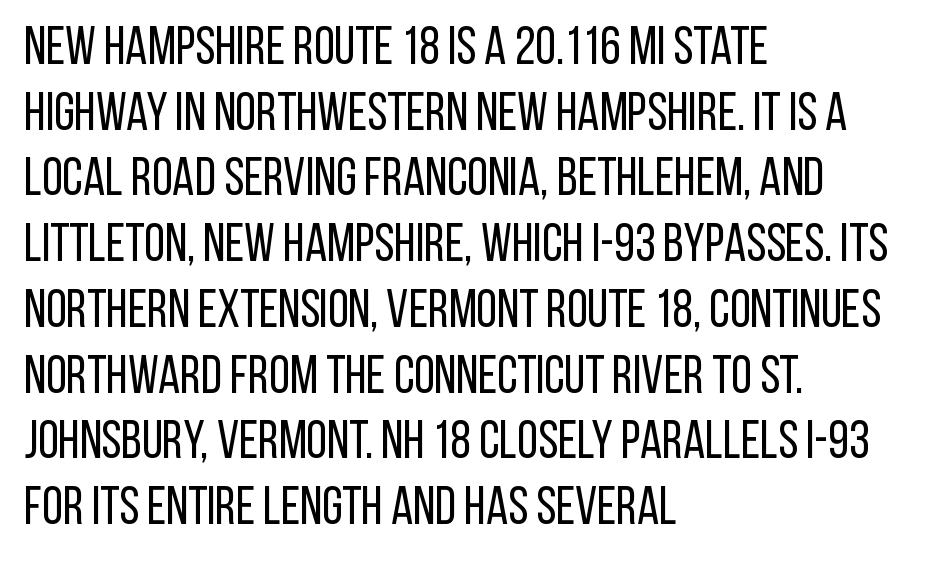
The image shows 53 px regular-weight, condensed sans-serif type, upright; set left-aligned, line spacing 1.24x, normal letter spacing, not underlined; low stroke contrast and a large x-height.
